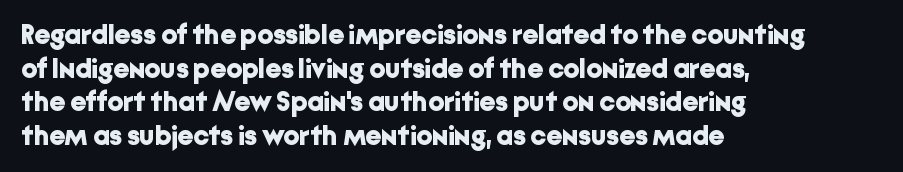
Q: Is the text bold? A: Yes.
Q: Is the text italic (slanted)? A: No, it is upright.
Q: Is the typeface a serif or a sans-serif typeface? A: Sans-serif.
Q: Is the text underlined? A: No.
Q: How is the paragraph aligned? A: Left-aligned.
Q: Is the spacing between letters normal or unusually wide? A: Normal.
Q: Width (condensed, normal, or wide)? A: Normal.
Q: Stroke contrast? A: Low.
Q: x-height? A: Medium.
Q: Monospaced? A: No.
